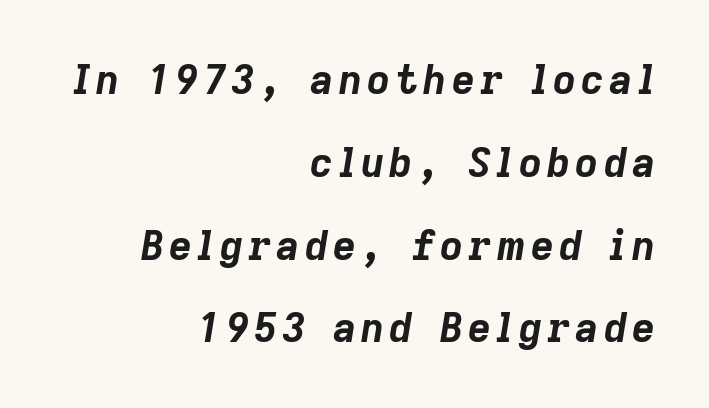
The image shows 40 px bold type, italic (leaning right); set right-aligned, loose line spacing (2.07x), not underlined; low stroke contrast and a medium x-height.
